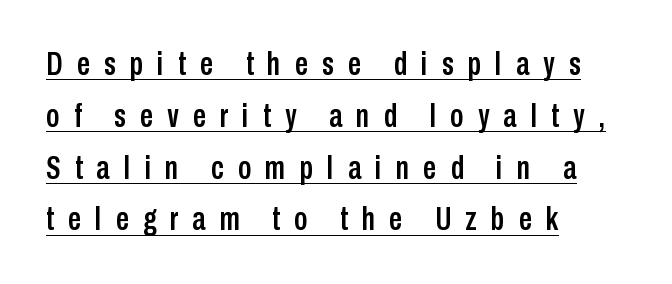
{"serif": "no", "italic": "no", "width": "condensed", "stroke_contrast": "low", "x_height": "medium", "monospaced": "no", "underline": "yes", "align": "left", "line_spacing": "normal", "line_spacing_ratio": 1.57, "letter_spacing": "wide", "letter_spacing_em": 0.43, "glyph_px": 33}
